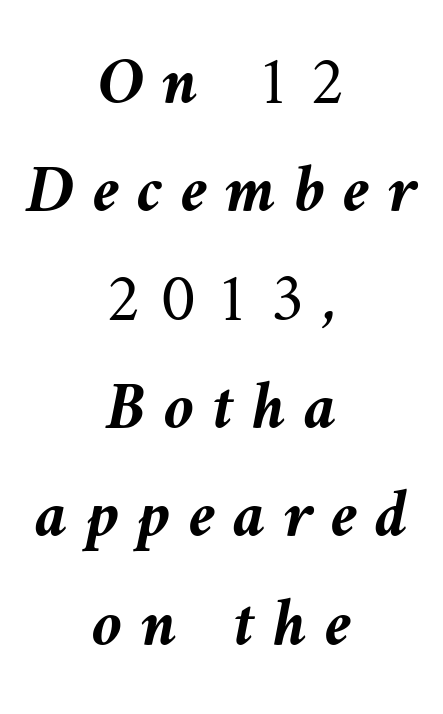
A centered setting, common on invitations and titles, is used for this passage. The string is rendered with underlining switched off. These lines were composed using italics. This rendering widens character spacing well past its baseline value. The designer left line spacing at the default. Students, this is bold: see how much ink each stroke carries.
